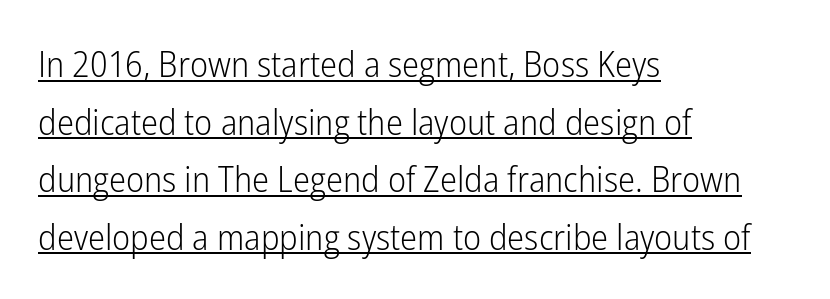
{"serif": "no", "italic": "no", "bold": "no", "weight": "light", "width": "condensed", "stroke_contrast": "low", "x_height": "medium", "monospaced": "no", "underline": "yes", "align": "left", "line_spacing": "normal", "line_spacing_ratio": 1.6, "letter_spacing": "normal", "letter_spacing_em": 0.0, "glyph_px": 36}
